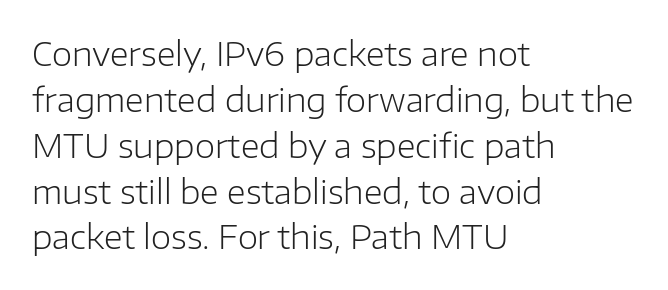
The image shows 33 px light sans-serif type, upright; set left-aligned, normal line spacing (1.39x), normal letter spacing, not underlined; low stroke contrast and a medium x-height.
